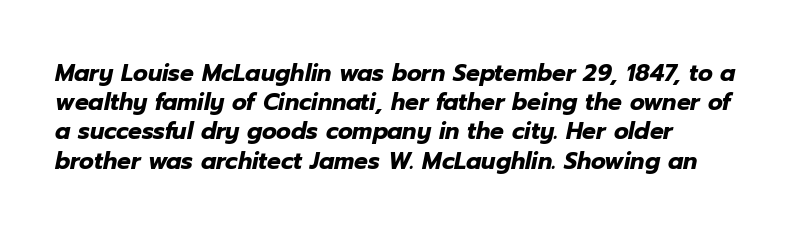
Is the type slanted? Yes — the strokes lean at a clear angle. The space beneath each line is pristine and unruled. The horizontal fit of the characters is conventional and even. Is the block centered? No — it sits flush against the left margin. Compared with an ordinary text face, these strokes are far heavier — a full bold.
